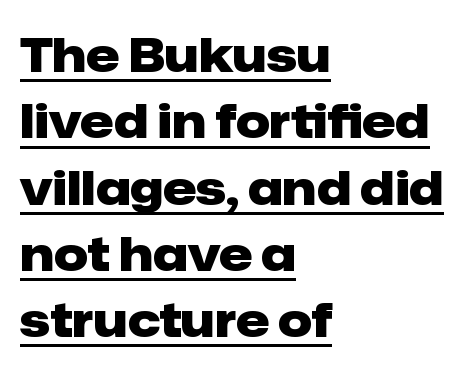
The image shows 47 px heavy sans-serif type, upright; set left-aligned, normal line spacing (1.41x), normal letter spacing, underlined; low stroke contrast and a medium x-height.
